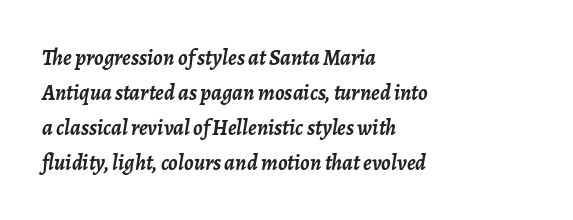
Nobody drew a line under any word here. Tracking here is standard; glyphs follow each other at the usual distance. The typesetter chose a ragged-right arrangement here. Heavy-handed strokes throughout: this text is bold. Is there much room between lines? A standard amount, neither cramped nor airy.
